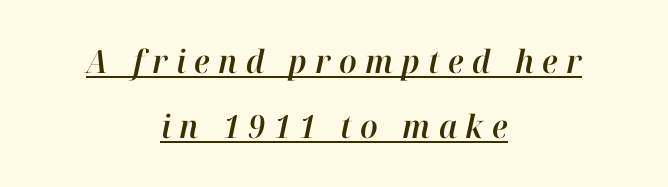
The image shows 32 px text type, italic (leaning right); set centered, loose line spacing (2.04x), unusually wide letter spacing (+0.26 em), underlined; high stroke contrast and a medium x-height.
